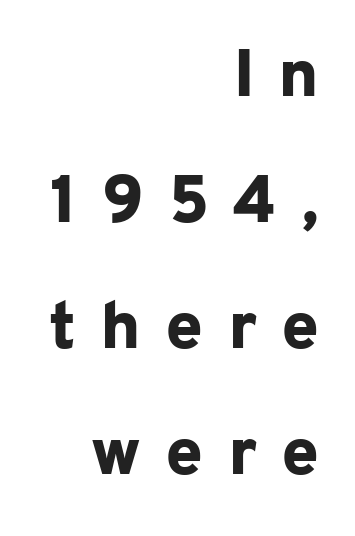
{"serif": "no", "italic": "no", "bold": "yes", "weight": "bold", "width": "normal", "stroke_contrast": "low", "x_height": "medium", "monospaced": "no", "underline": "no", "align": "right", "line_spacing_ratio": 1.88, "letter_spacing": "wide", "letter_spacing_em": 0.36, "glyph_px": 67}
